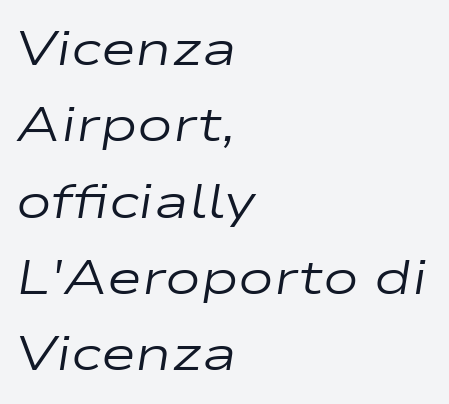
Spacing verdict: proportional, widths tailored to each character. Where is the straight margin? On the left. The foot of each line stays bare and open. A typesetter would call this zero additional tracking.
